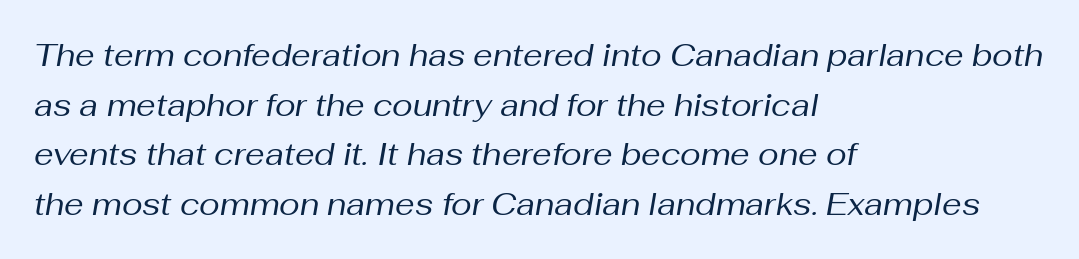
{"italic": "yes", "lean": "right", "slant_degrees": 10, "bold": "no", "weight": "regular", "width": "normal", "stroke_contrast": "medium", "x_height": "medium", "monospaced": "no", "underline": "no", "align": "left", "line_spacing": "normal", "line_spacing_ratio": 1.6, "letter_spacing": "normal", "letter_spacing_em": 0.0, "glyph_px": 31}
